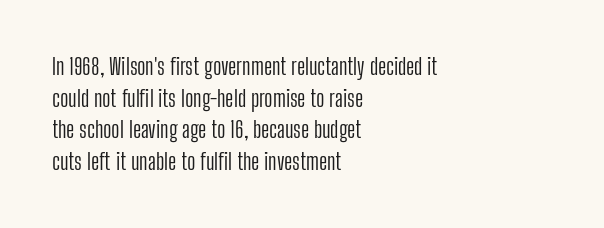
The image shows 23 px text type, upright; set left-aligned, normal line spacing (1.38x), normal letter spacing, not underlined.
